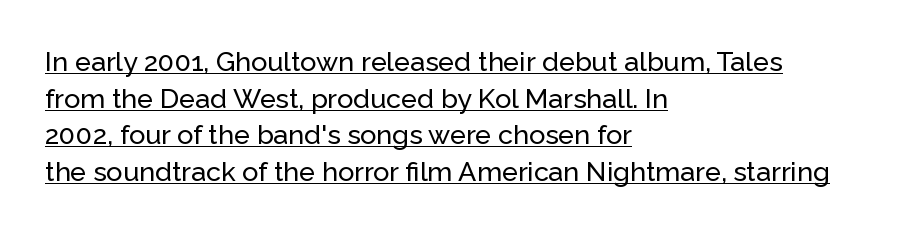
Q: Is the text italic (slanted)? A: No, it is upright.
Q: Is the text underlined? A: Yes.
Q: How is the paragraph aligned? A: Left-aligned.
Q: Is the spacing between letters normal or unusually wide? A: Normal.
Q: Is the spacing between lines tight, normal or loose? A: Normal.
